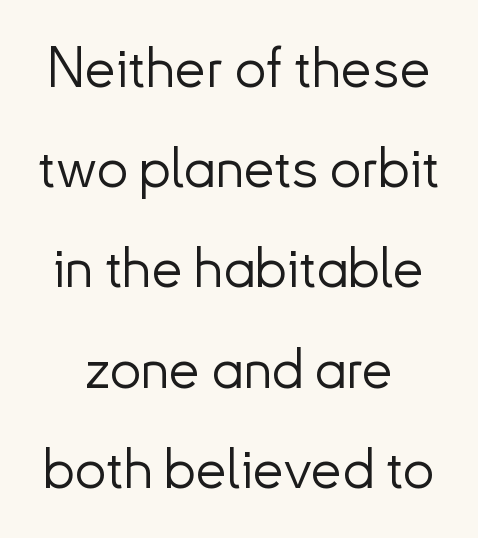
Q: Is the text bold? A: No.
Q: Is the text italic (slanted)? A: No, it is upright.
Q: Is the typeface a serif or a sans-serif typeface? A: Sans-serif.
Q: Is the text underlined? A: No.
Q: How is the paragraph aligned? A: Centered.
Q: Is the spacing between letters normal or unusually wide? A: Normal.
Q: Width (condensed, normal, or wide)? A: Normal.
Q: Stroke contrast? A: Low.
Q: x-height? A: Small.
Q: Monospaced? A: No.
